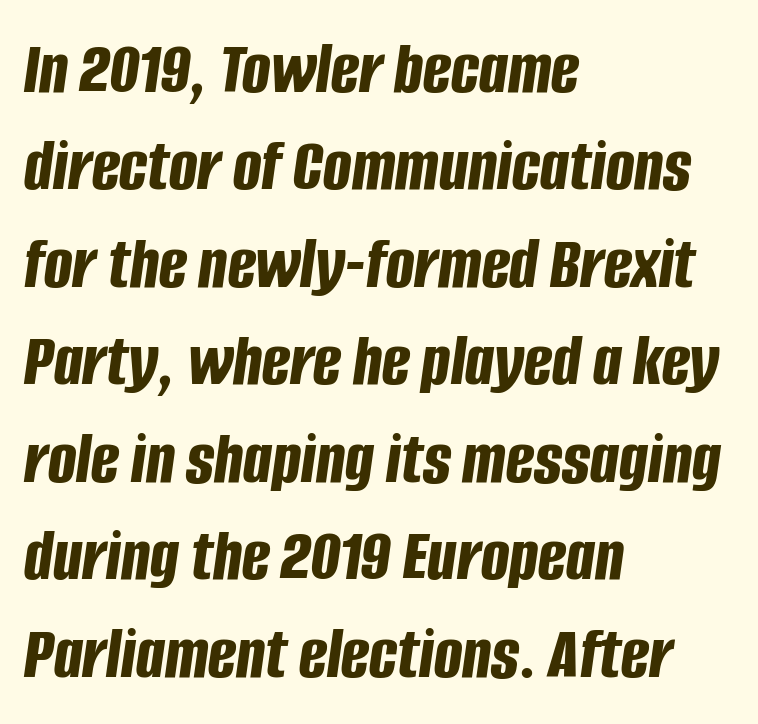
Q: Is the text bold? A: Yes.
Q: Is the text italic (slanted)? A: Yes, it leans right by about 8 degrees.
Q: Is the text underlined? A: No.
Q: How is the paragraph aligned? A: Left-aligned.
Q: Is the spacing between letters normal or unusually wide? A: Normal.
Q: Is the spacing between lines tight, normal or loose? A: Normal.
Q: Width (condensed, normal, or wide)? A: Condensed.
Q: Stroke contrast? A: Low.
Q: x-height? A: Large.
Q: Monospaced? A: No.
